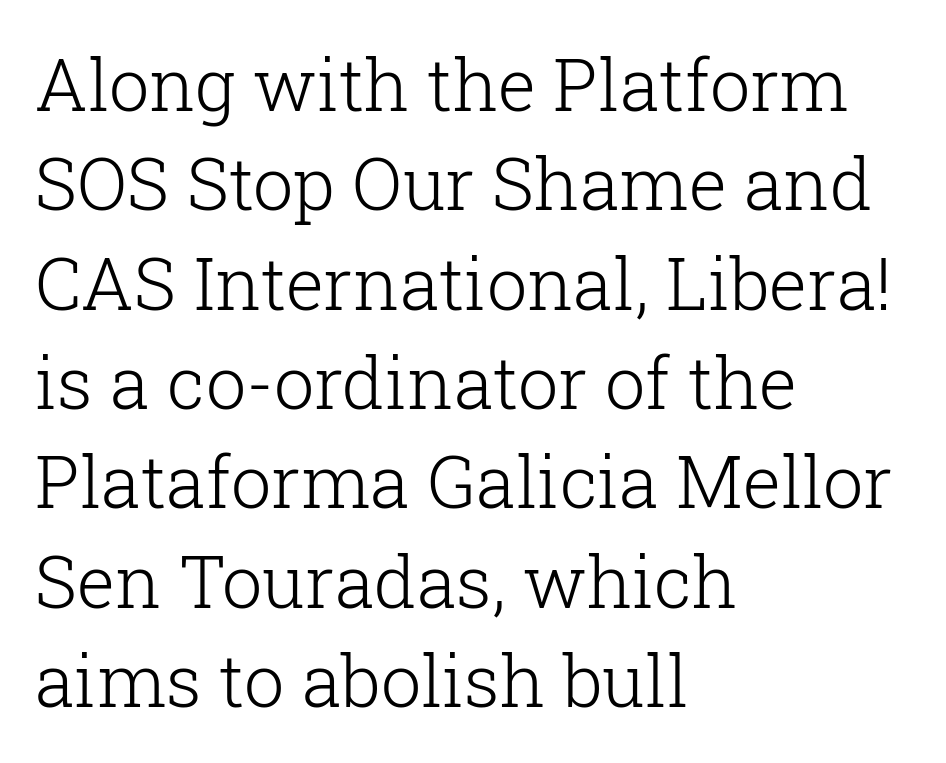
{"serif": "yes", "italic": "no", "bold": "no", "weight": "light", "width": "normal", "stroke_contrast": "low", "x_height": "medium", "monospaced": "no", "underline": "no", "align": "left", "line_spacing": "normal", "line_spacing_ratio": 1.38, "letter_spacing": "normal", "letter_spacing_em": 0.0, "glyph_px": 72}
